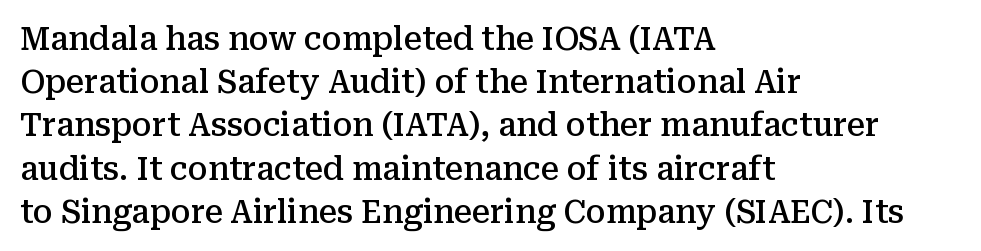
Q: Is the text bold? A: Semi-bold.
Q: Is the text italic (slanted)? A: No, it is upright.
Q: Is the typeface a serif or a sans-serif typeface? A: Serif.
Q: Is the text underlined? A: No.
Q: How is the paragraph aligned? A: Left-aligned.
Q: Is the spacing between letters normal or unusually wide? A: Normal.
Q: Is the spacing between lines tight, normal or loose? A: Normal.
Q: Width (condensed, normal, or wide)? A: Normal.
Q: Stroke contrast? A: Medium.
Q: x-height? A: Medium.
Q: Monospaced? A: No.
